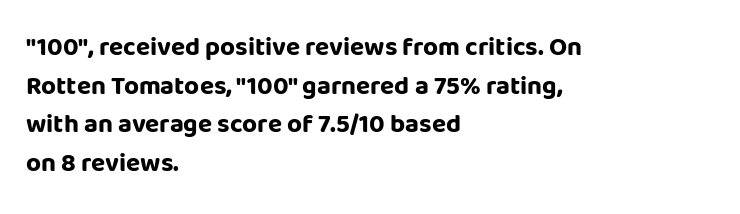
{"italic": "no", "bold": "yes", "underline": "no", "align": "left", "line_spacing": "normal", "line_spacing_ratio": 1.49, "letter_spacing": "normal", "letter_spacing_em": 0.0, "glyph_px": 26}
